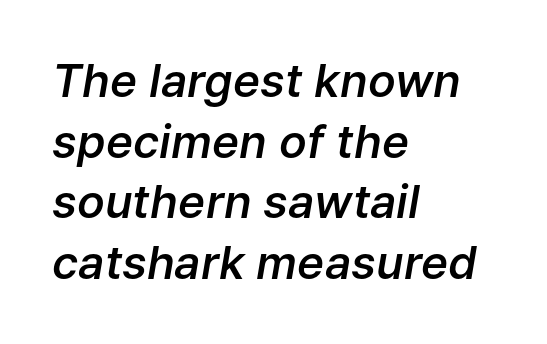
Q: Is the text bold? A: Semi-bold.
Q: Is the text italic (slanted)? A: Yes, it leans right by about 9 degrees.
Q: Is the text underlined? A: No.
Q: How is the paragraph aligned? A: Left-aligned.
Q: Is the spacing between letters normal or unusually wide? A: Normal.
Q: Is the spacing between lines tight, normal or loose? A: Normal.
Q: Width (condensed, normal, or wide)? A: Normal.
Q: Stroke contrast? A: Low.
Q: x-height? A: Medium.
Q: Monospaced? A: No.
